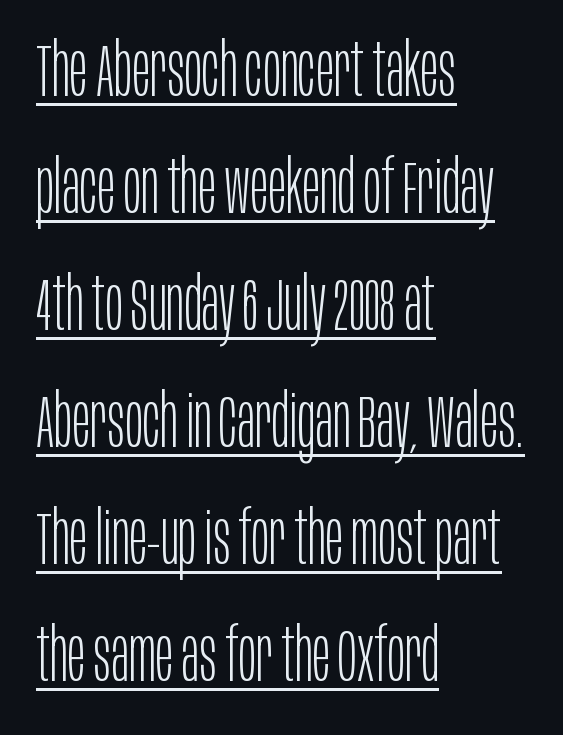
No extra ink here — the face is not bold. The type sits square on the baseline with zero lean. These lines are set flush left with a ragged right edge. Each new line begins a customary step beneath the previous one. Each letter's strokes conclude bluntly, with no projecting serifs. The letters sit at their default tracking, neither squeezed nor spread.
